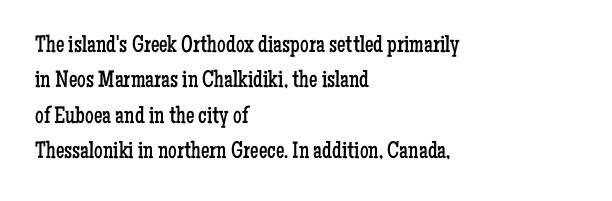
Q: Is the text bold? A: No.
Q: Is the text italic (slanted)? A: No, it is upright.
Q: Is the text underlined? A: No.
Q: How is the paragraph aligned? A: Left-aligned.
Q: Is the spacing between letters normal or unusually wide? A: Normal.
Q: Is the spacing between lines tight, normal or loose? A: Normal.
